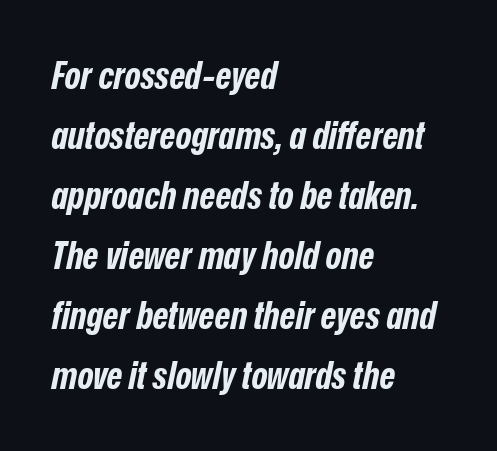
{"italic": "yes", "lean": "right", "slant_degrees": 12, "bold": "yes", "weight": "bold", "width": "condensed", "stroke_contrast": "low", "x_height": "medium", "monospaced": "no", "underline": "no", "align": "left", "line_spacing": "normal", "line_spacing_ratio": 1.58, "letter_spacing": "normal", "letter_spacing_em": 0.0, "glyph_px": 38}
